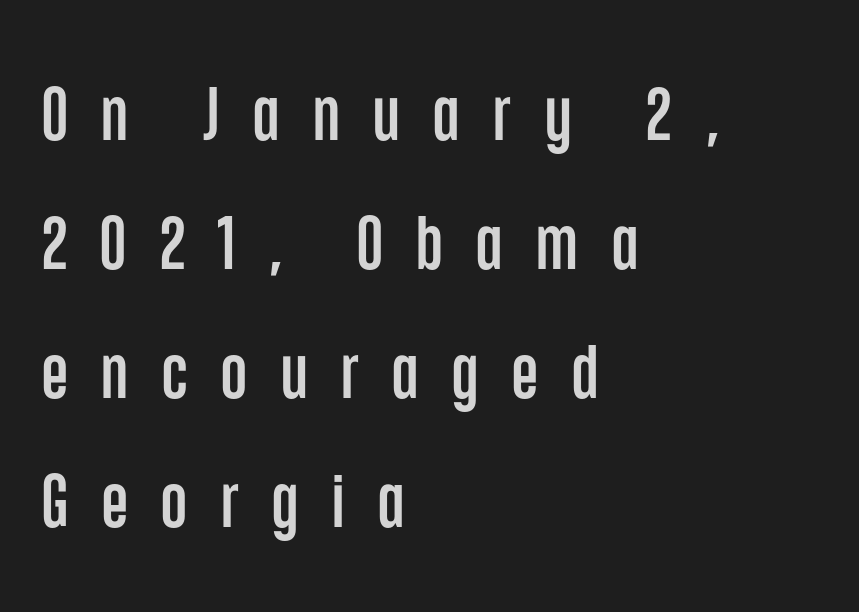
Do the characters align in a grid? No, the font is proportional. In CSS terms this would be text-align: left. No italicization has been applied; the sample stays upright. Has an underline been added? It has not.
